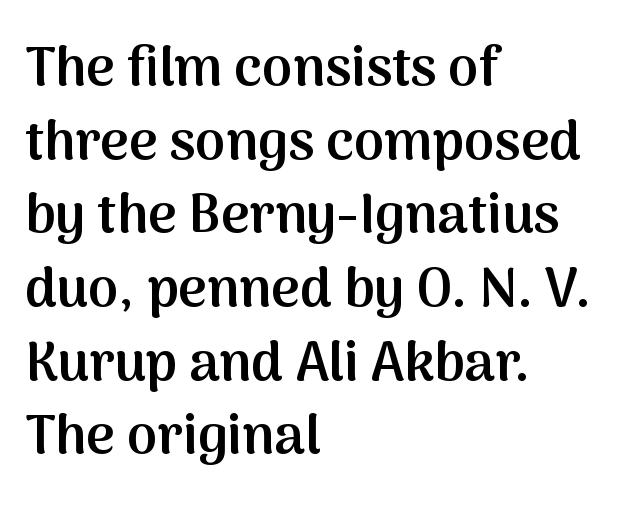
Varying glyph widths throughout — classic text-font behaviour. These words are printed semibold, heavier than regular yet not bold. The letters sit at their default tracking, neither squeezed nor spread. Every character sits straight up, as roman type does.
